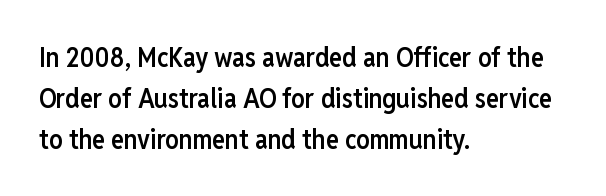
{"italic": "no", "bold": "semi", "underline": "no", "align": "left", "line_spacing": "normal", "line_spacing_ratio": 1.51, "letter_spacing": "normal", "letter_spacing_em": 0.0, "glyph_px": 27}
